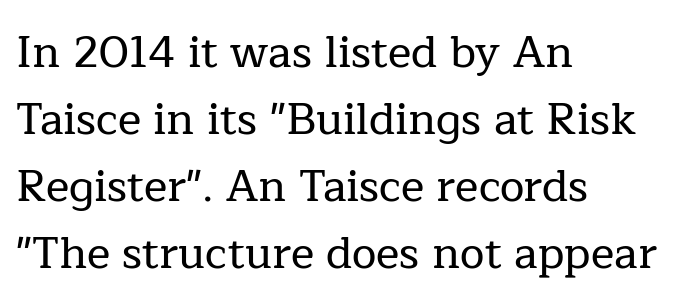
{"serif": "yes", "italic": "no", "width": "normal", "stroke_contrast": "low", "x_height": "medium", "monospaced": "no", "underline": "no", "align": "left", "line_spacing": "normal", "line_spacing_ratio": 1.52, "letter_spacing": "normal", "letter_spacing_em": 0.0, "glyph_px": 44}
